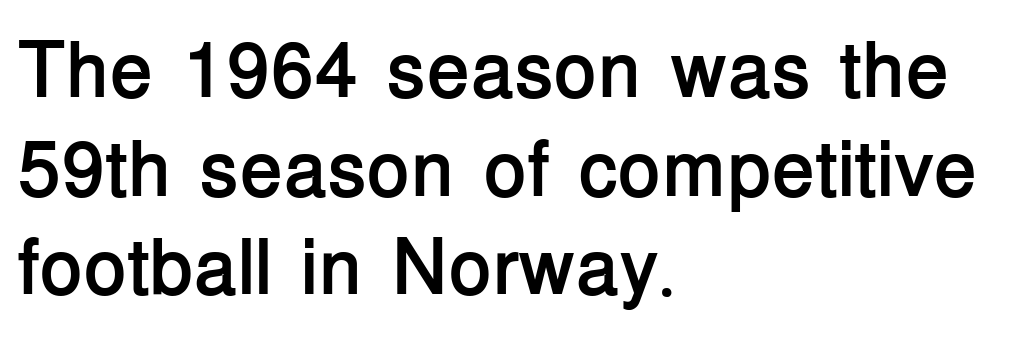
The image shows 79 px semibold sans-serif type, upright; set left-aligned, normal line spacing (1.25x), normal letter spacing, not underlined; low stroke contrast and a medium x-height.
